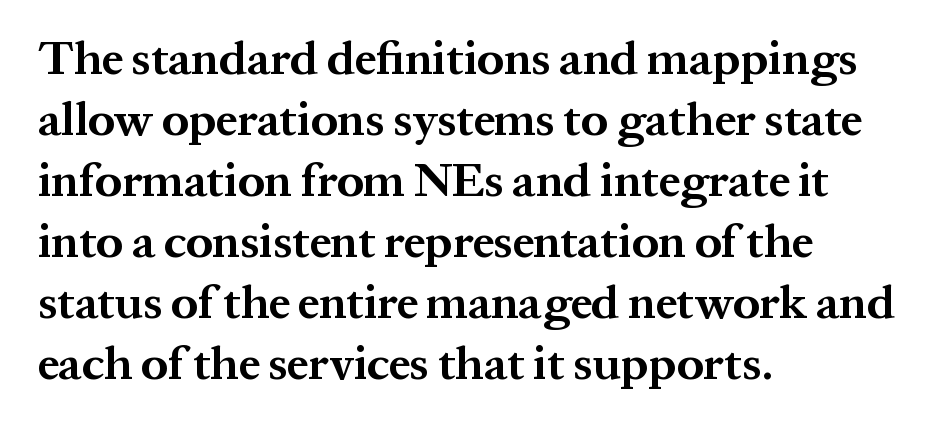
Unmarked baselines from the first word to the last. Serifs: yes, visible at the terminals of the letterforms. Bold? Absolutely — the strokes are thick and heavy. Leading: standard.
